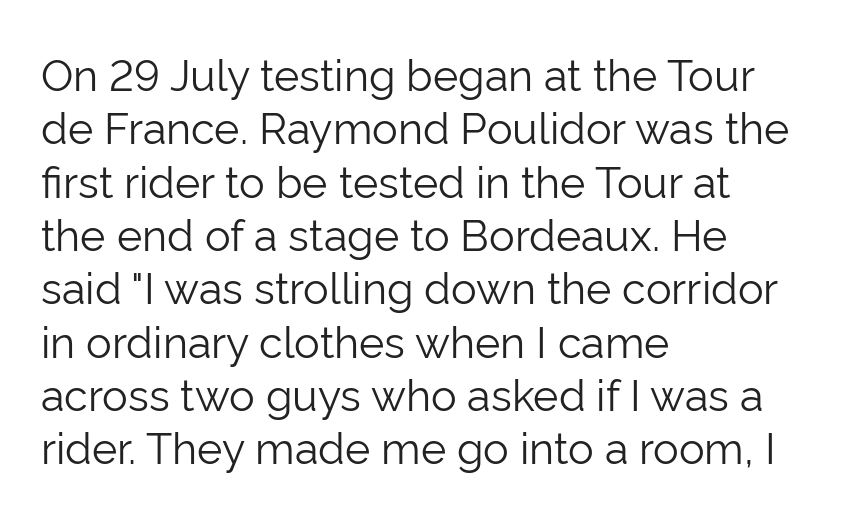
Clear beneath every line of the passage. The strokes carry an ordinary text weight at most. Students, note that the glyphs here touch the page at normal intervals. Serif or sans? Sans — the stroke terminals are bare. Notice how the passage keeps a crisp vertical edge on the left only.
